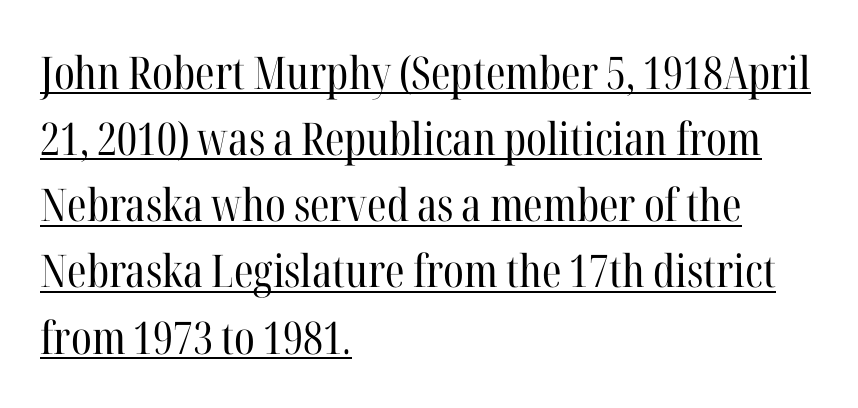
{"serif": "yes", "italic": "no", "bold": "no", "weight": "regular", "width": "condensed", "stroke_contrast": "high", "x_height": "medium", "monospaced": "no", "underline": "yes", "align": "left", "line_spacing": "normal", "line_spacing_ratio": 1.47, "letter_spacing": "normal", "letter_spacing_em": 0.0, "glyph_px": 45}
